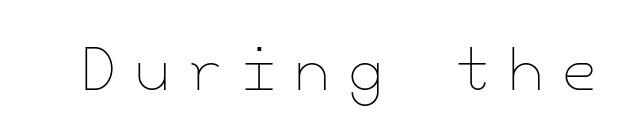
The image shows 55 px thin type, upright; set unusually wide letter spacing (+0.35 em), not underlined; low stroke contrast and a small x-height.
